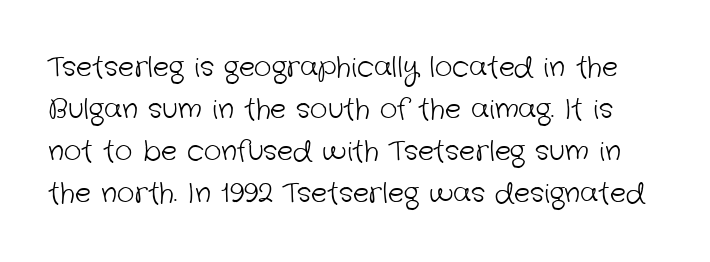
Decoration check: the copy has no underline. This sample keeps an unexceptional amount of space between lines. Students, note that the glyphs here touch the page at normal intervals. Vertical stems look standard width or narrower in stroke.
